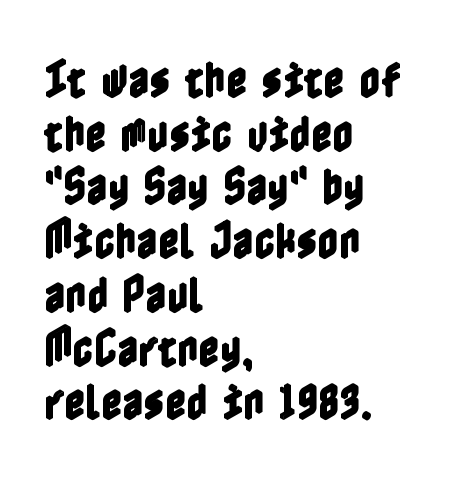
Q: Is the text italic (slanted)? A: No, it is upright.
Q: Is the text underlined? A: No.
Q: How is the paragraph aligned? A: Left-aligned.
Q: Is the spacing between letters normal or unusually wide? A: Normal.
Q: Is the spacing between lines tight, normal or loose? A: Normal.
Q: Width (condensed, normal, or wide)? A: Condensed.
Q: x-height? A: Medium.
